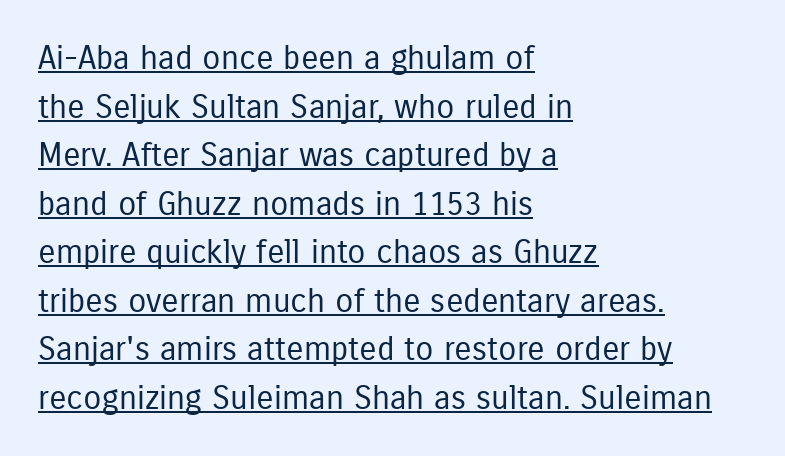
The image shows 33 px regular-weight, condensed sans-serif type, upright; set left-aligned, normal line spacing (1.47x), normal letter spacing, underlined; low stroke contrast and a medium x-height.
